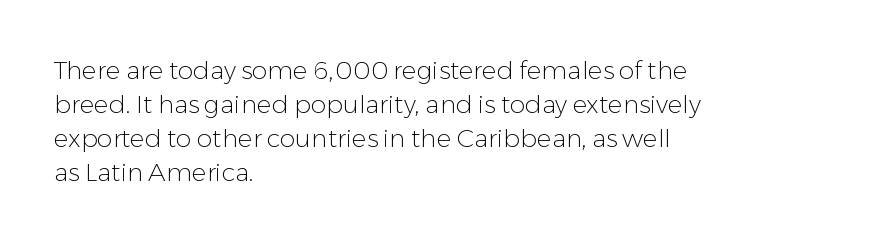
{"italic": "no", "bold": "no", "underline": "no", "align": "left", "line_spacing": "normal", "line_spacing_ratio": 1.36, "letter_spacing": "normal", "letter_spacing_em": 0.0, "glyph_px": 25}
